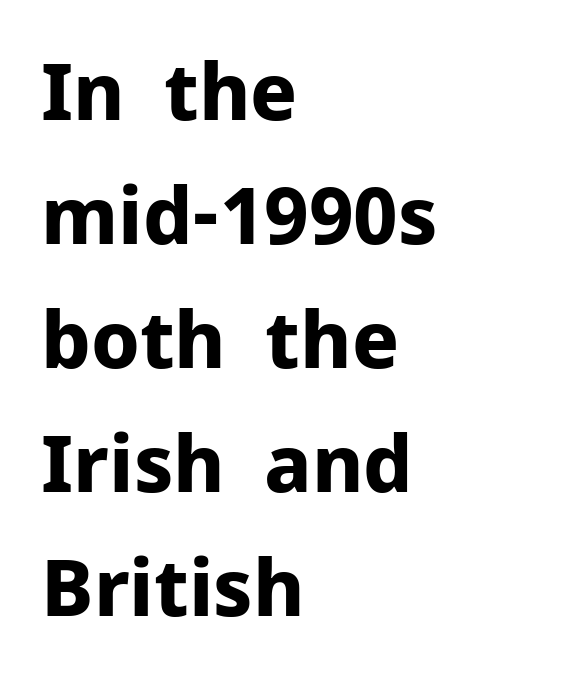
Style check: upright. The font family rendered here belongs to the sans-serif group. The rendering keeps characters at their native spacing. The specimen omits any rule beneath the text block's lines. Typeset ragged right — the left edge is the straight one.
